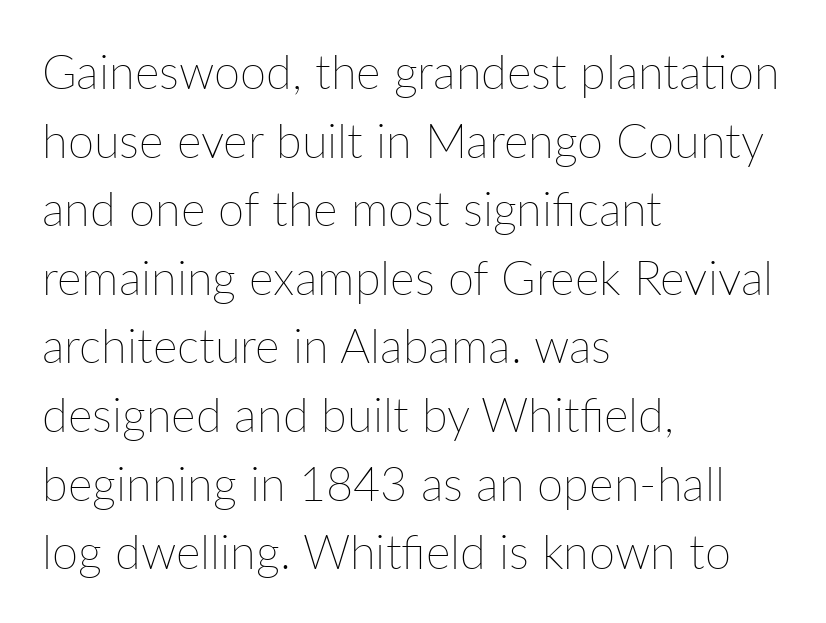
Spacing verdict: proportional, widths tailored to each character. Whoever set this chose a conventional vertical rhythm. Rule under the text: the space is simply empty. Horizontally, the lines are justified to the leading edge only. Posture: straight, roman, zero tilt.
